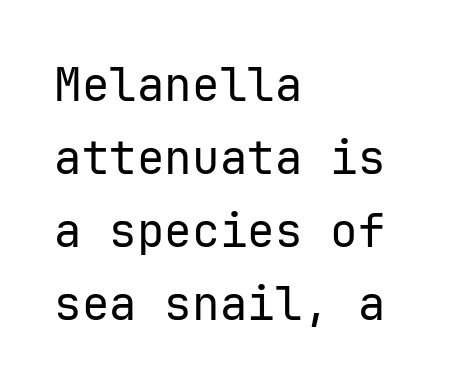
The image shows 46 px regular-weight sans-serif type, upright, monospaced; set left-aligned, normal line spacing (1.59x), normal letter spacing, not underlined; low stroke contrast and a medium x-height.
